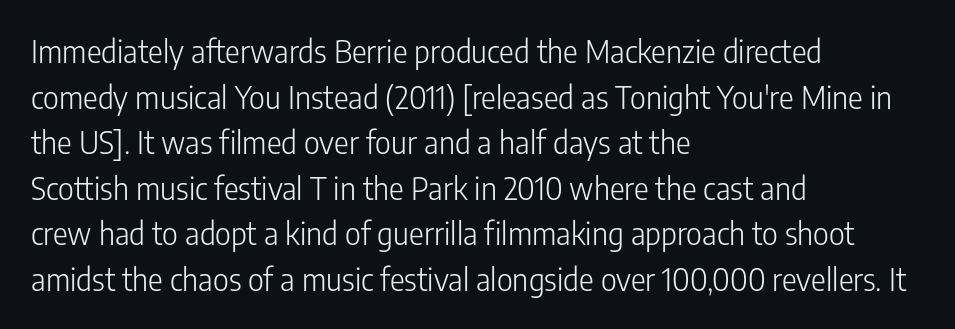
A typesetter would call this leading conventional body-copy spacing. Each letter's strokes conclude bluntly, with no projecting serifs. Unmarked baselines from the first word to the last. Character widths vary here, with narrow letters taking less room than wide ones. Weight class: somewhere from thin through regular.
